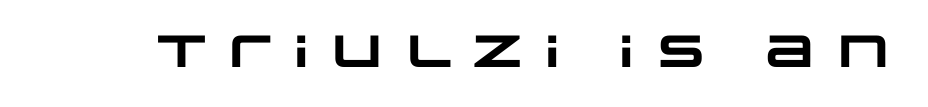
Plain, unruled lines of type. Heavy-handed strokes throughout: this text is bold. The letters advance in unequal steps, a hallmark of proportional type. Stroke terminals: plain, sans-serif.
